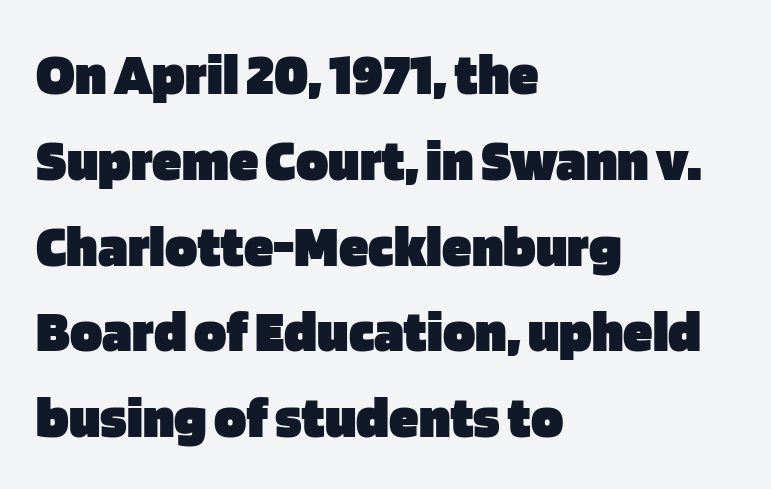
{"serif": "no", "italic": "no", "bold": "yes", "weight": "heavy", "width": "normal", "stroke_contrast": "low", "x_height": "large", "monospaced": "no", "underline": "no", "align": "left", "line_spacing": "normal", "line_spacing_ratio": 1.43, "letter_spacing": "normal", "letter_spacing_em": 0.0, "glyph_px": 60}
